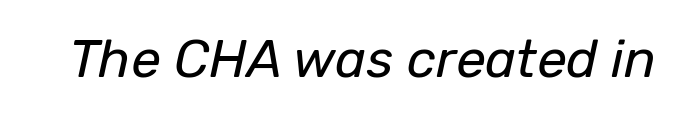
These lines are rendered in a variable-pitch font. The specimen reads as italic at a glance. Anything drawn beneath the words? Only blank space. The typeface has the unassuming heft of standard copy or less.
